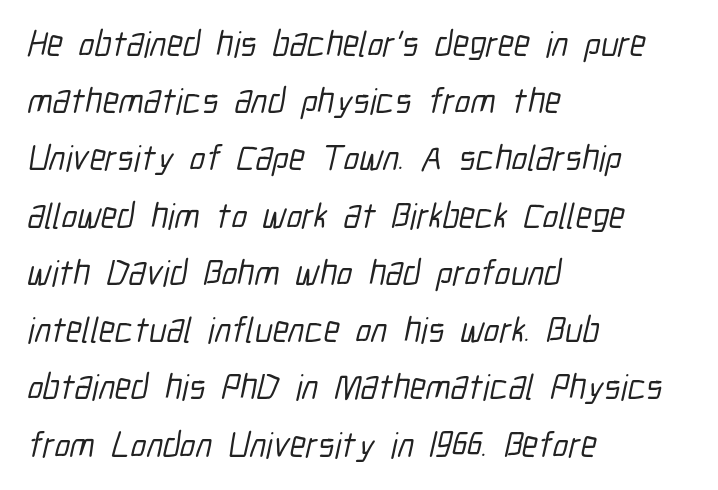
Q: Is the typeface a serif or a sans-serif typeface? A: Sans-serif.
Q: Is the text underlined? A: No.
Q: How is the paragraph aligned? A: Left-aligned.
Q: Is the spacing between letters normal or unusually wide? A: Normal.
Q: Is the spacing between lines tight, normal or loose? A: Normal.
Q: Width (condensed, normal, or wide)? A: Condensed.
Q: Stroke contrast? A: Low.
Q: x-height? A: Medium.
Q: Monospaced? A: No.
